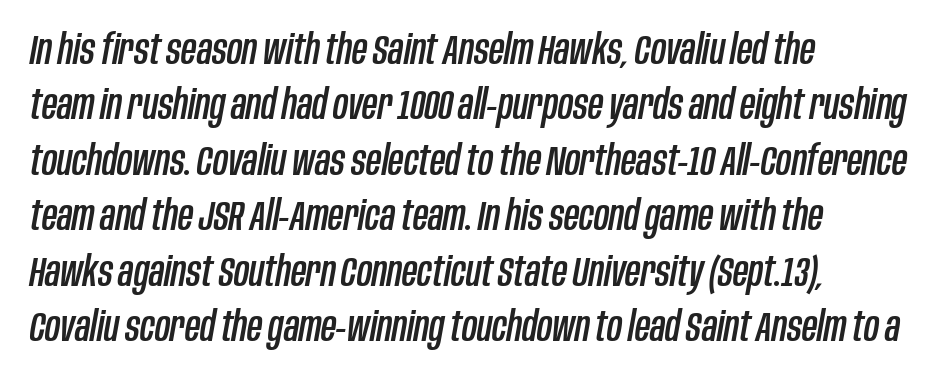
Compared with ordinary roman type, these characters are visibly tilted. Think of a printed novel: that variable character pitch is what you see here. The type is set solid horizontally, with unmodified tracking. The zone under the glyphs is completely vacant. The compositor pushed each line to the left boundary. This sample keeps an unexceptional amount of space between lines.
